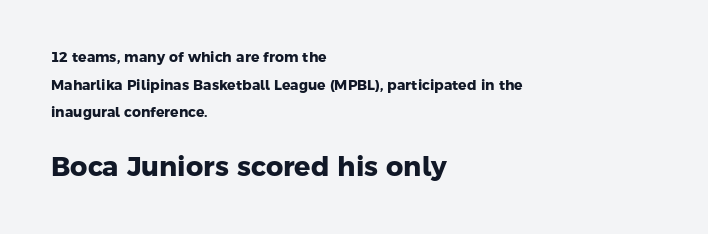
{"bold": "yes", "underline": "no", "align": "left", "line_spacing": "loose", "line_spacing_ratio": 1.97, "letter_spacing": "normal", "letter_spacing_em": 0.0, "larger_block": "second", "size_ratio": 1.93, "glyph_px": 27}
